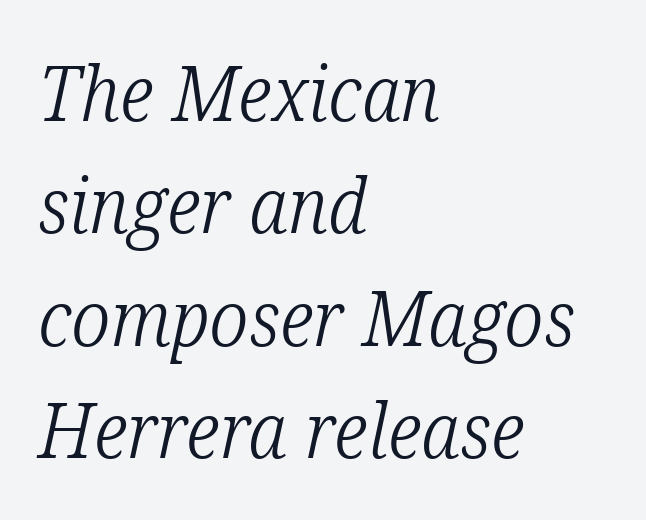
The image shows 77 px light, condensed serif type, italic (leaning right); set left-aligned, normal line spacing (1.46x), normal letter spacing, not underlined; low stroke contrast and a medium x-height.
